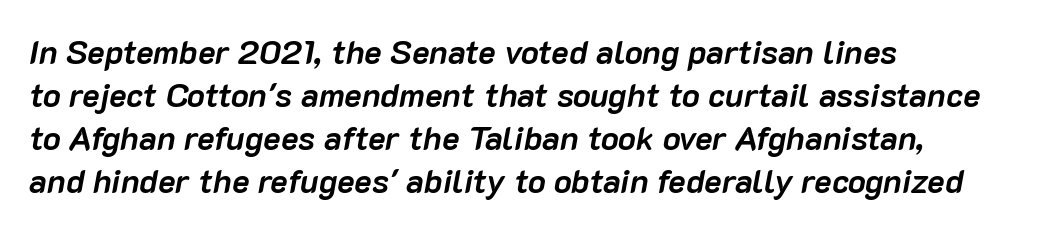
Q: Is the text bold? A: Yes.
Q: Is the text italic (slanted)? A: Yes, it leans right by about 10 degrees.
Q: Is the text underlined? A: No.
Q: How is the paragraph aligned? A: Left-aligned.
Q: Is the spacing between letters normal or unusually wide? A: Normal.
Q: Is the spacing between lines tight, normal or loose? A: Normal.
Q: Width (condensed, normal, or wide)? A: Normal.
Q: Stroke contrast? A: Low.
Q: x-height? A: Medium.
Q: Monospaced? A: No.
